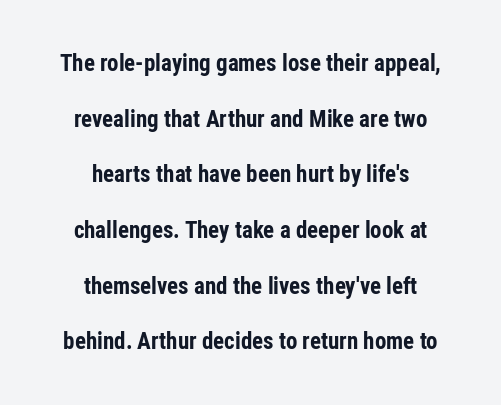
{"italic": "no", "bold": "yes", "underline": "no", "align": "center", "line_spacing": "loose", "line_spacing_ratio": 2.42, "letter_spacing": "normal", "letter_spacing_em": 0.0, "glyph_px": 23}
